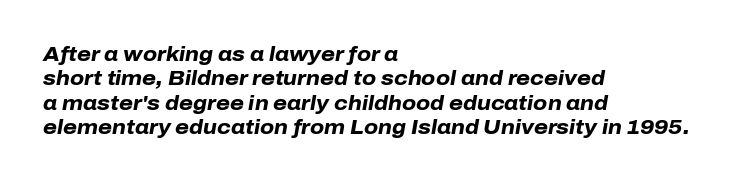
{"italic": "yes", "lean": "right", "slant_degrees": 10, "bold": "yes", "underline": "no", "align": "left", "line_spacing_ratio": 1.22, "letter_spacing": "normal", "letter_spacing_em": 0.0, "glyph_px": 20}
